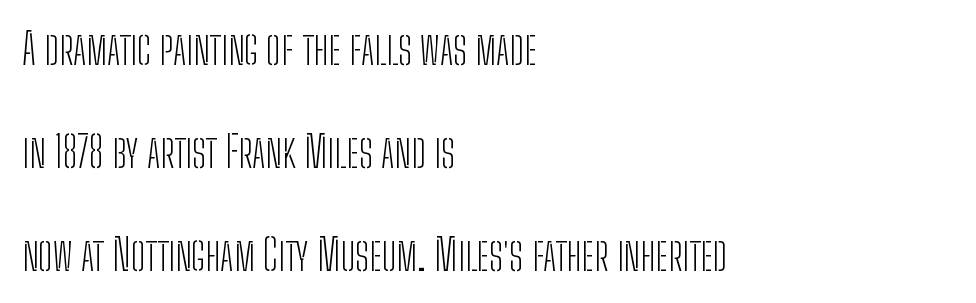
No word sits above an underline. You could not count columns in this text — the font is proportionally spaced. Is there much room between lines? Yes — plenty of vertical air separates them. Is the stroke heavy? The answer is a plain regular-or-lighter. Is the letter spacing exaggerated? No — it looks like the ordinary default.
